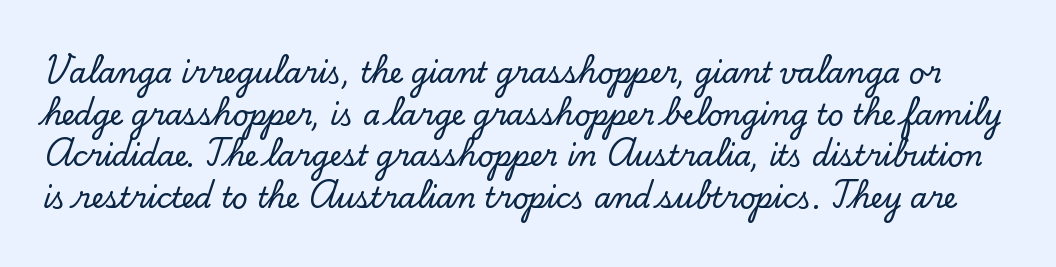
Q: Is the text italic (slanted)? A: Yes.
Q: Is the typeface a serif or a sans-serif typeface? A: Serif.
Q: Is the text underlined? A: No.
Q: Is the spacing between letters normal or unusually wide? A: Normal.
Q: Is the spacing between lines tight, normal or loose? A: Normal.
Q: Width (condensed, normal, or wide)? A: Normal.
Q: Stroke contrast? A: Low.
Q: x-height? A: Small.
Q: Monospaced? A: No.
